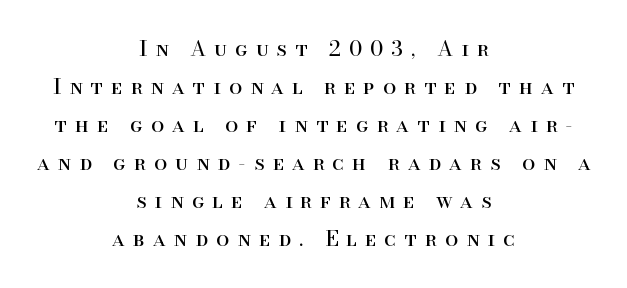
If you folded the block vertically in half, each line would mirror itself in length. The axis of the letterforms is exactly vertical. These lines have a slow, spaced-out rhythm from letter to letter. Think standard paragraph weight, or any step lighter than that. Just letters on the line, the space beneath them empty.
